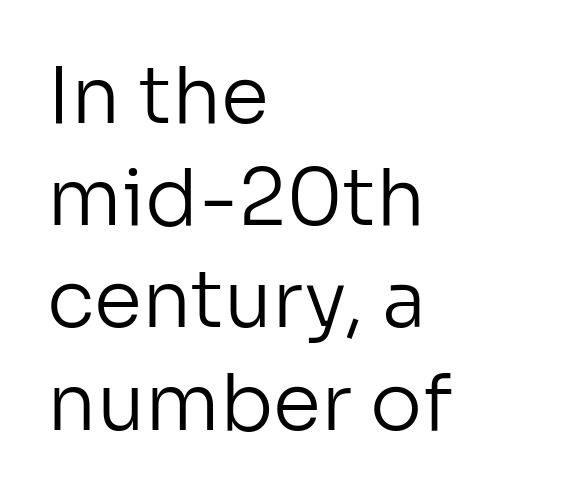
{"serif": "no", "italic": "no", "bold": "no", "weight": "regular", "width": "normal", "stroke_contrast": "low", "x_height": "medium", "monospaced": "no", "underline": "no", "align": "left", "line_spacing": "normal", "line_spacing_ratio": 1.31, "letter_spacing": "normal", "letter_spacing_em": 0.0, "glyph_px": 78}
